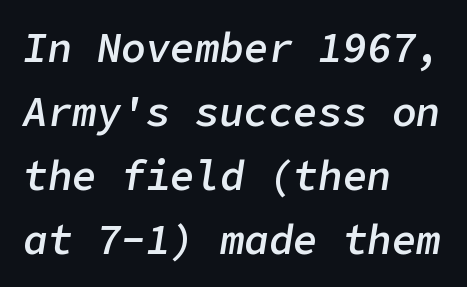
The image shows 41 px semibold type, italic (leaning right); set left-aligned, normal line spacing (1.56x), normal letter spacing, not underlined; low stroke contrast and a medium x-height.
